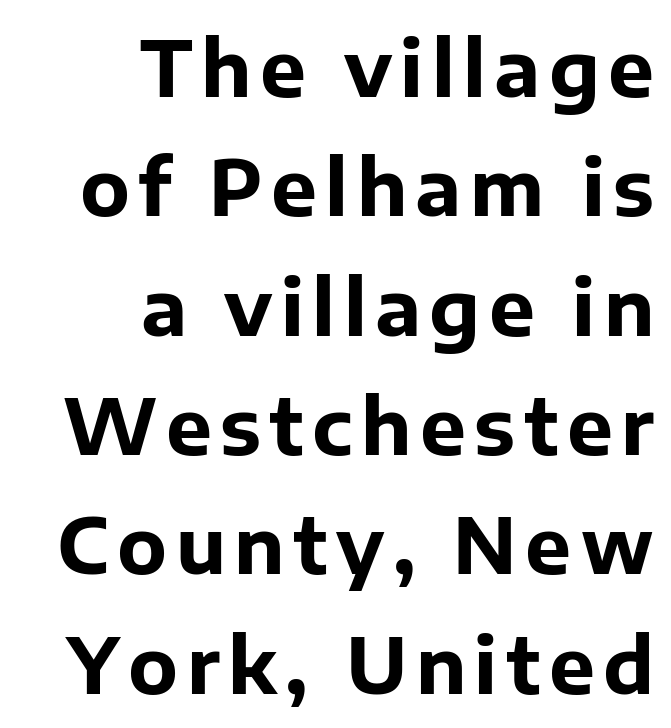
Chunky letters — that's bold for sure. The font's upright variant was chosen for this text. Think of a printed novel: that variable character pitch is what you see here. Each row of text sits above clean, open space. A flush-right, rag-left setting is used for this passage. The passage shown stacks its lines at a standard gap.
